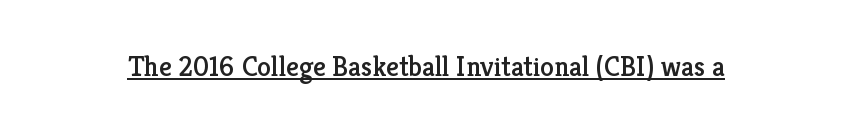
The specimen includes a rule beneath the text block's lines. Do the letters lean? They stand straight. Do the characters align in a grid? No, the font is proportional. Observe the serifs anchoring each vertical stroke in this sample. This rendering leaves character spacing at its baseline value.
